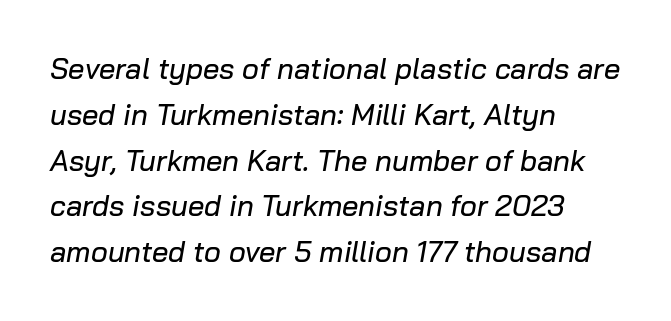
{"italic": "yes", "lean": "right", "slant_degrees": 10, "width": "normal", "stroke_contrast": "low", "x_height": "medium", "monospaced": "no", "underline": "no", "align": "left", "line_spacing": "normal", "line_spacing_ratio": 1.58, "letter_spacing": "normal", "letter_spacing_em": 0.0, "glyph_px": 29}
